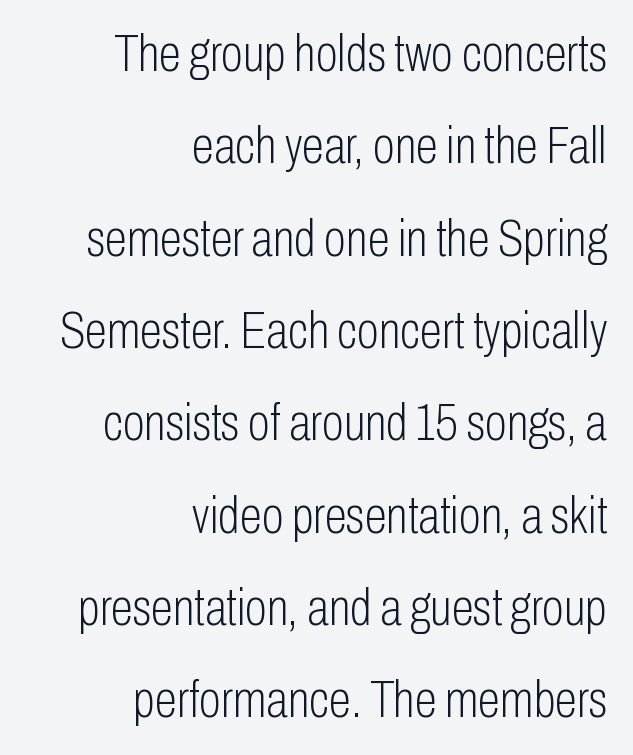
{"serif": "no", "italic": "no", "bold": "no", "weight": "light", "width": "condensed", "stroke_contrast": "low", "x_height": "medium", "monospaced": "no", "underline": "no", "align": "right", "line_spacing_ratio": 1.81, "letter_spacing": "normal", "letter_spacing_em": 0.0, "glyph_px": 51}
